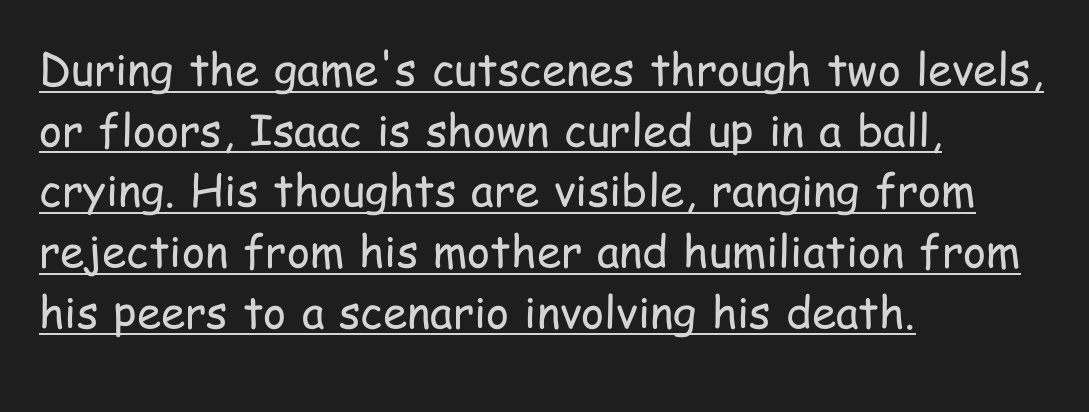
Q: Is the text bold? A: No.
Q: Is the text italic (slanted)? A: No, it is upright.
Q: Is the typeface a serif or a sans-serif typeface? A: Sans-serif.
Q: Is the text underlined? A: Yes.
Q: How is the paragraph aligned? A: Left-aligned.
Q: Is the spacing between letters normal or unusually wide? A: Normal.
Q: Is the spacing between lines tight, normal or loose? A: Normal.
Q: Width (condensed, normal, or wide)? A: Condensed.
Q: Stroke contrast? A: Low.
Q: x-height? A: Medium.
Q: Monospaced? A: No.
